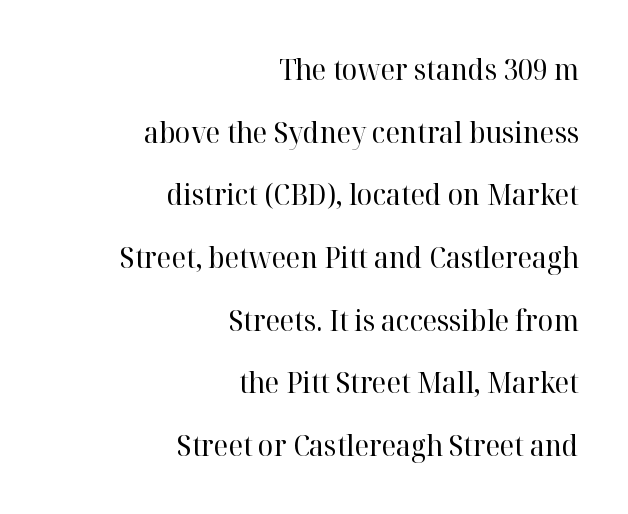
Q: Is the text bold? A: No.
Q: Is the text italic (slanted)? A: No, it is upright.
Q: Is the typeface a serif or a sans-serif typeface? A: Serif.
Q: Is the text underlined? A: No.
Q: How is the paragraph aligned? A: Right-aligned.
Q: Is the spacing between letters normal or unusually wide? A: Normal.
Q: Is the spacing between lines tight, normal or loose? A: Loose.
Q: Width (condensed, normal, or wide)? A: Normal.
Q: Stroke contrast? A: High.
Q: x-height? A: Medium.
Q: Monospaced? A: No.
